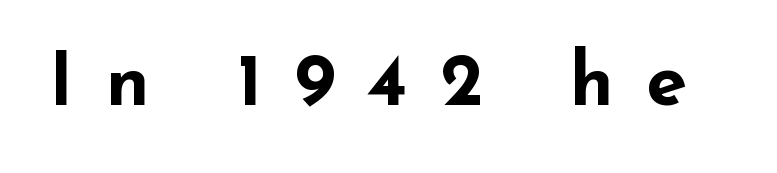
{"serif": "no", "italic": "no", "bold": "yes", "weight": "bold", "width": "wide", "stroke_contrast": "low", "x_height": "small", "monospaced": "no", "underline": "no", "letter_spacing": "wide", "letter_spacing_em": 0.43, "glyph_px": 74}
